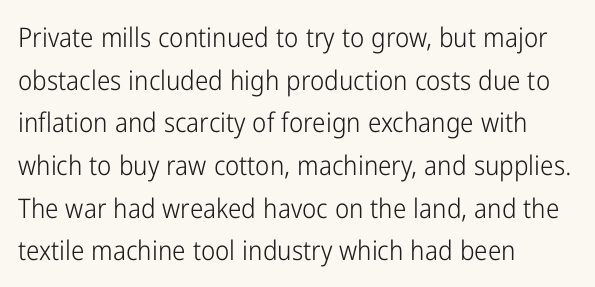
The image shows 27 px text type, upright; set left-aligned, normal line spacing (1.58x), normal letter spacing, not underlined.
